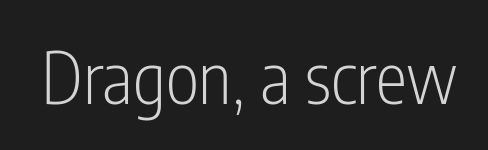
{"serif": "no", "italic": "no", "bold": "no", "weight": "light", "width": "condensed", "stroke_contrast": "low", "x_height": "medium", "monospaced": "no", "underline": "no", "letter_spacing": "normal", "letter_spacing_em": 0.0, "glyph_px": 71}
